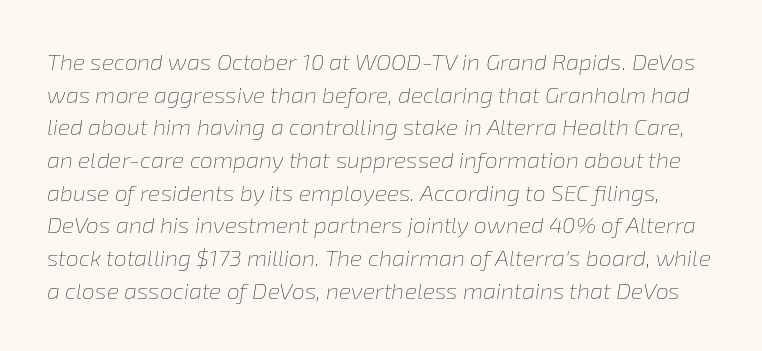
{"italic": "yes", "lean": "right", "slant_degrees": 8, "bold": "no", "underline": "no", "line_spacing": "normal", "line_spacing_ratio": 1.42, "letter_spacing": "normal", "letter_spacing_em": 0.0, "glyph_px": 23}
